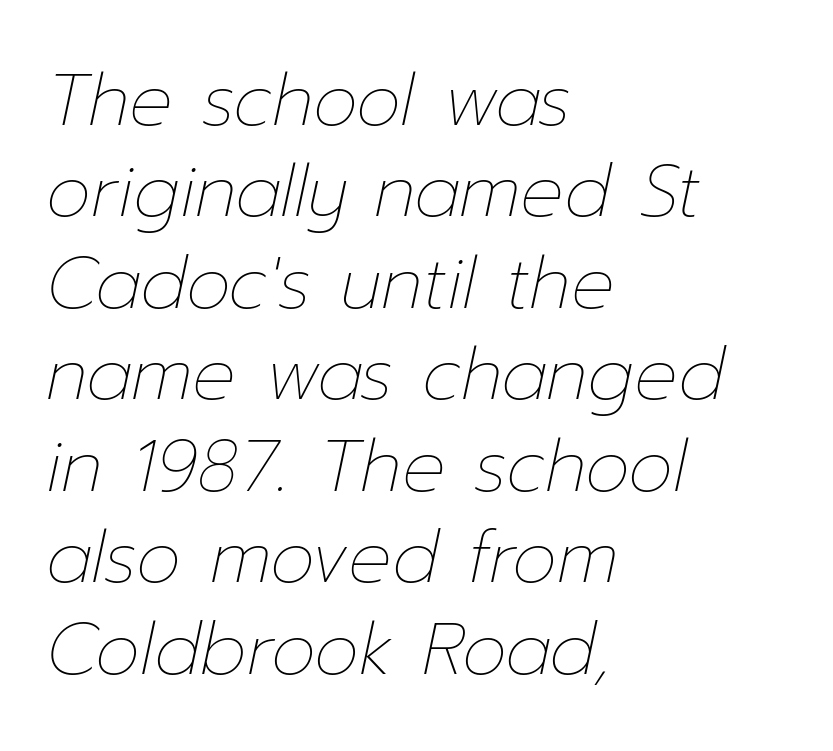
Q: Is the text bold? A: No.
Q: Is the text italic (slanted)? A: Yes, it leans right by about 12 degrees.
Q: Is the text underlined? A: No.
Q: How is the paragraph aligned? A: Left-aligned.
Q: Is the spacing between letters normal or unusually wide? A: Normal.
Q: Is the spacing between lines tight, normal or loose? A: Normal.
Q: Width (condensed, normal, or wide)? A: Normal.
Q: Stroke contrast? A: Low.
Q: x-height? A: Medium.
Q: Monospaced? A: No.
